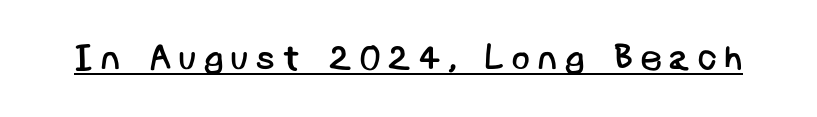
Typographically, this falls in the sans-serif category. Looks like someone drew a line under every word here. The typeface has the unassuming heft of standard copy or less.
